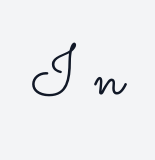
Proportional: the letters do not fall into vertical columns. Beneath every word, the page is bare. The weight would be labelled regular, book, light, or lighter still.
